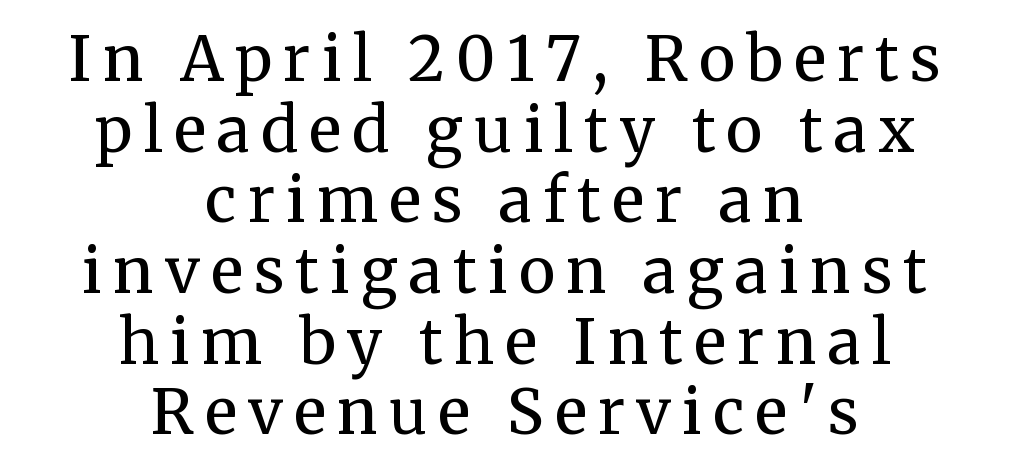
Q: Is the text bold? A: No.
Q: Is the text italic (slanted)? A: No, it is upright.
Q: Is the typeface a serif or a sans-serif typeface? A: Serif.
Q: Is the text underlined? A: No.
Q: How is the paragraph aligned? A: Centered.
Q: Is the spacing between lines tight, normal or loose? A: Tight.
Q: Width (condensed, normal, or wide)? A: Normal.
Q: Stroke contrast? A: Medium.
Q: x-height? A: Medium.
Q: Monospaced? A: No.
